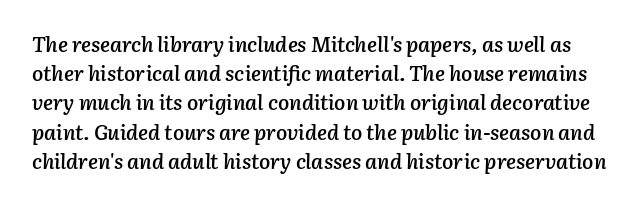
The image shows 21 px text type, italic (leaning right); set normal line spacing (1.39x), normal letter spacing, not underlined.
